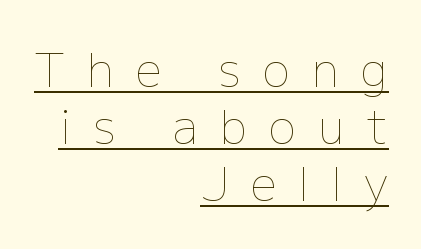
The font's upright variant was chosen for this text. Teacher's note: observe the even right margin — that is flush-right alignment. Here the designer chose a conventional face with non-uniform glyph widths. Caption: expanded tracking, letters set apart. Is there an underline? Yes — a line sits under the letters. The letterforms sit at book weight or below.
